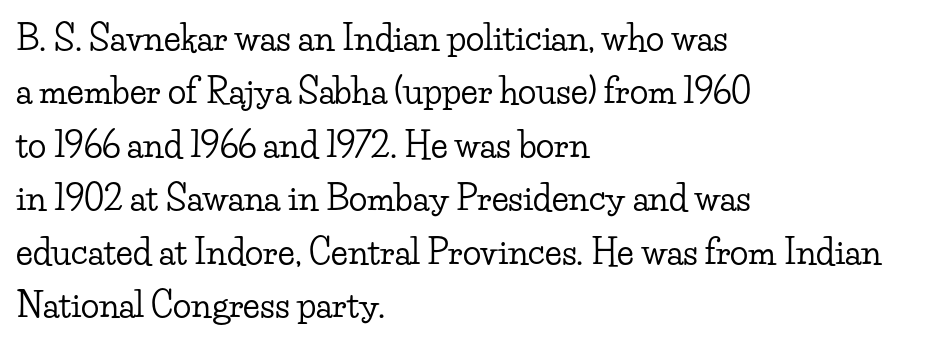
The image shows 34 px wide serif type, upright; set left-aligned, normal line spacing (1.57x), normal letter spacing, not underlined; low stroke contrast and a small x-height.
